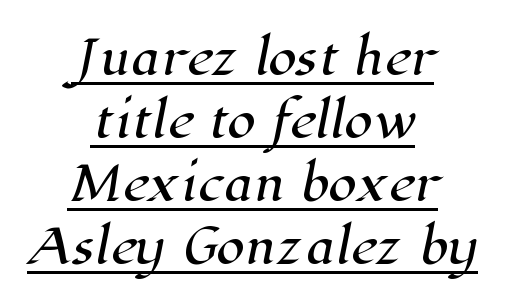
{"serif": "yes", "width": "normal", "stroke_contrast": "high", "x_height": "medium", "monospaced": "no", "underline": "yes", "align": "center", "line_spacing": "normal", "line_spacing_ratio": 1.37, "letter_spacing": "normal", "letter_spacing_em": 0.0, "glyph_px": 46}
